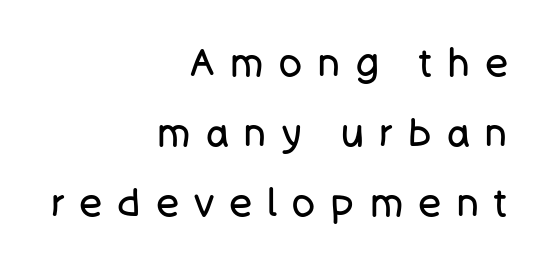
The image shows 38 px regular-weight sans-serif type, upright; set right-aligned, line spacing 1.84x, unusually wide letter spacing (+0.41 em), not underlined; low stroke contrast and a large x-height.
